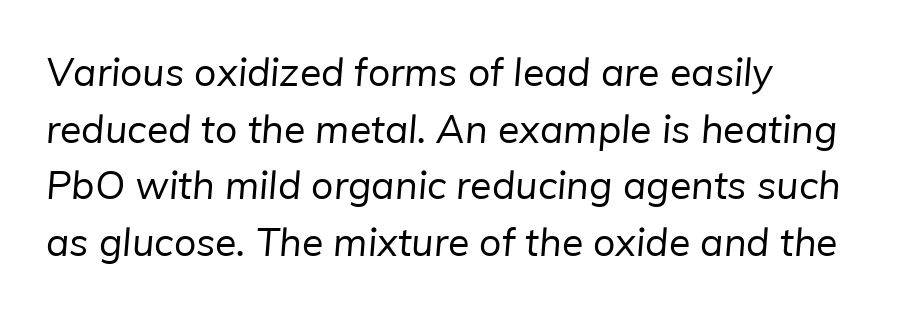
{"serif": "no", "bold": "no", "weight": "regular", "width": "normal", "stroke_contrast": "low", "x_height": "medium", "monospaced": "no", "underline": "no", "align": "left", "line_spacing": "normal", "line_spacing_ratio": 1.45, "letter_spacing": "normal", "letter_spacing_em": 0.0, "glyph_px": 39}
